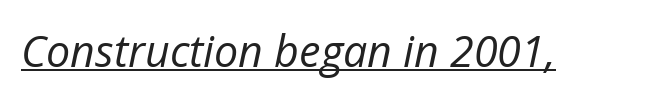
The image shows 43 px regular-weight type, italic (leaning right); set normal letter spacing, underlined; low stroke contrast and a medium x-height.
